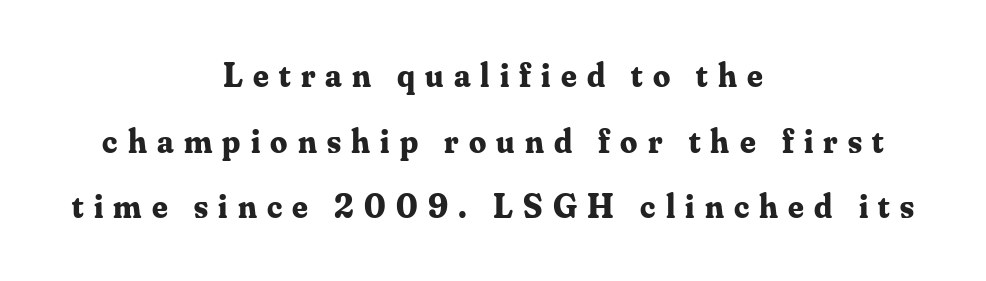
The image shows 34 px bold serif type, upright; set centered, loose line spacing (1.93x), unusually wide letter spacing (+0.3 em), not underlined; medium stroke contrast and a small x-height.
